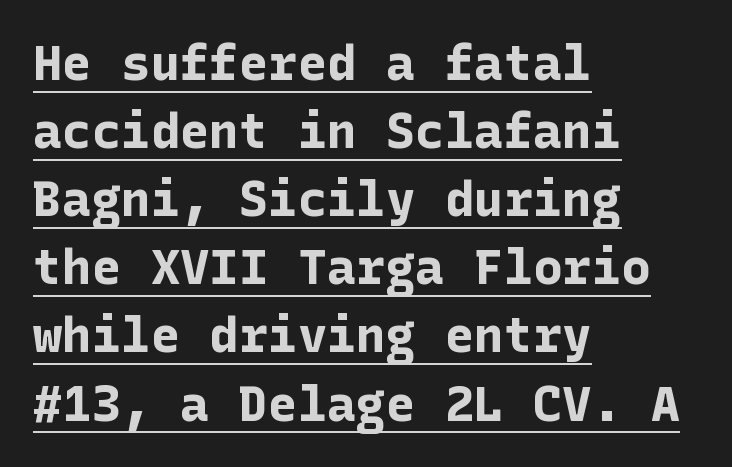
Underlining? Definitely there. There is no visible air inserted between adjacent glyphs. The font is running at its bold setting. If you drew a line through each stem, it would be perfectly vertical. Note: no serifs on the glyphs. The rendering uses a moderate line-height, typical for paragraphs.
